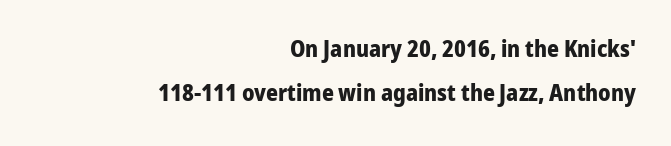
Q: Is the text bold? A: Yes.
Q: Is the text italic (slanted)? A: No, it is upright.
Q: Is the text underlined? A: No.
Q: How is the paragraph aligned? A: Right-aligned.
Q: Is the spacing between letters normal or unusually wide? A: Normal.
Q: Is the spacing between lines tight, normal or loose? A: Loose.
